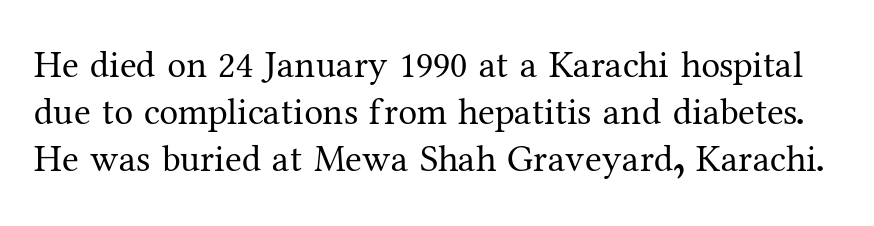
Q: Is the text bold? A: No.
Q: Is the text italic (slanted)? A: No, it is upright.
Q: Is the typeface a serif or a sans-serif typeface? A: Serif.
Q: Is the text underlined? A: No.
Q: Is the spacing between letters normal or unusually wide? A: Normal.
Q: Width (condensed, normal, or wide)? A: Normal.
Q: Stroke contrast? A: Medium.
Q: x-height? A: Medium.
Q: Monospaced? A: No.
